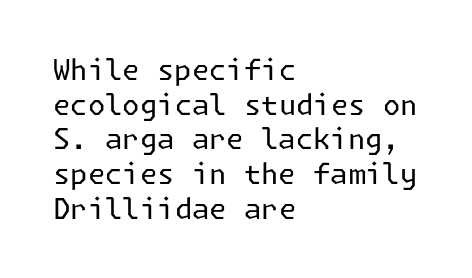
{"serif": "no", "italic": "no", "bold": "no", "weight": "regular", "width": "normal", "stroke_contrast": "low", "x_height": "medium", "underline": "no", "align": "left", "line_spacing_ratio": 1.24, "letter_spacing": "normal", "letter_spacing_em": 0.0, "glyph_px": 28}
